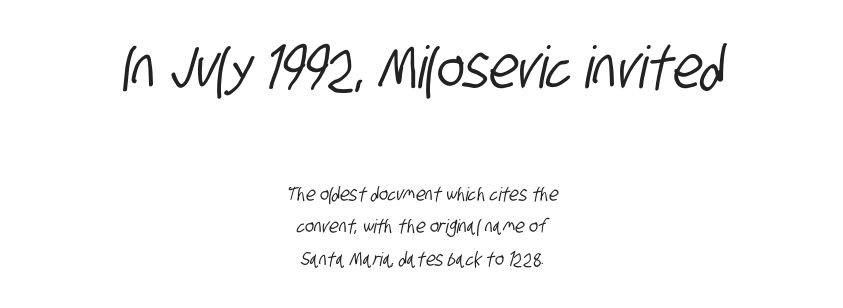
The image shows 58 px condensed sans-serif type; set centered, normal line spacing (1.7x), normal letter spacing, not underlined; the first (top) block is 3.05x larger; low stroke contrast and a large x-height.
